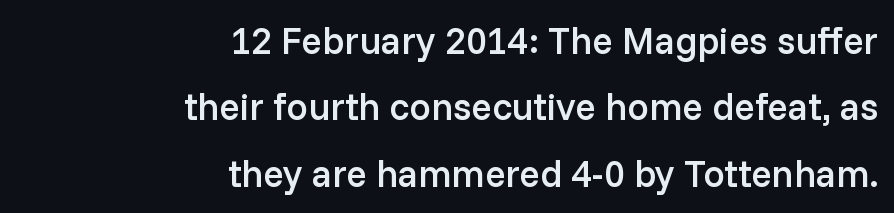
The image shows 38 px semibold sans-serif type, upright; set right-aligned, line spacing 1.75x, normal letter spacing, not underlined; low stroke contrast and a medium x-height.
